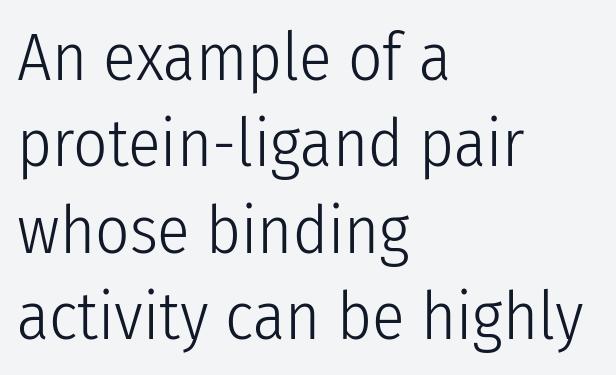
Q: Is the text bold? A: No.
Q: Is the text italic (slanted)? A: No, it is upright.
Q: Is the typeface a serif or a sans-serif typeface? A: Sans-serif.
Q: Is the text underlined? A: No.
Q: How is the paragraph aligned? A: Left-aligned.
Q: Is the spacing between letters normal or unusually wide? A: Normal.
Q: Is the spacing between lines tight, normal or loose? A: Normal.
Q: Width (condensed, normal, or wide)? A: Condensed.
Q: Stroke contrast? A: Low.
Q: x-height? A: Medium.
Q: Monospaced? A: No.
